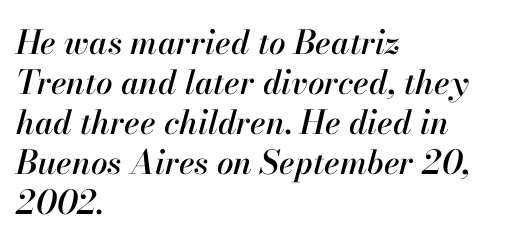
Spacing verdict: proportional, widths tailored to each character. A classic flush-left, rag-right setting is used for this passage. Letter spacing: default. Would a proofreader flag this as italicized? Yes. A clean baseline with only descenders dipping below it.
